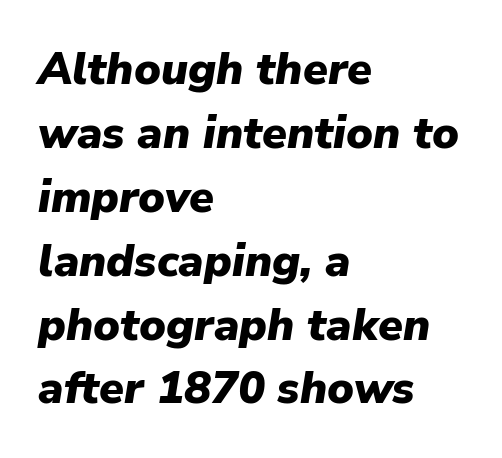
Q: Is the text bold? A: Yes.
Q: Is the text italic (slanted)? A: Yes, it leans right by about 9 degrees.
Q: Is the text underlined? A: No.
Q: How is the paragraph aligned? A: Left-aligned.
Q: Is the spacing between letters normal or unusually wide? A: Normal.
Q: Is the spacing between lines tight, normal or loose? A: Normal.
Q: Width (condensed, normal, or wide)? A: Normal.
Q: Stroke contrast? A: Low.
Q: x-height? A: Medium.
Q: Monospaced? A: No.
